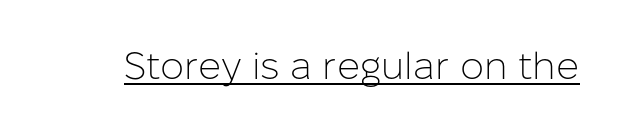
{"serif": "no", "italic": "no", "bold": "no", "weight": "light", "width": "normal", "stroke_contrast": "low", "x_height": "medium", "monospaced": "no", "underline": "yes", "letter_spacing": "normal", "letter_spacing_em": 0.0, "glyph_px": 38}
